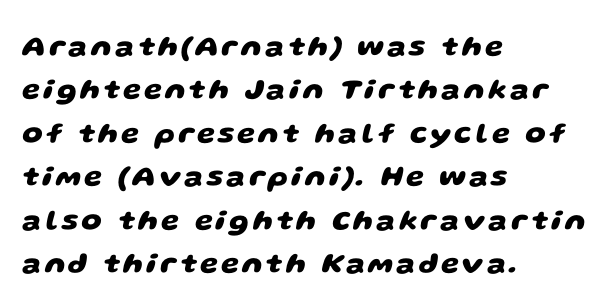
Observe the absence of serifs on each vertical stroke in this sample. The face used here is proportionally spaced, like ordinary book or web type. The foot of each line stays bare and open. One-word summary of the alignment: left.
